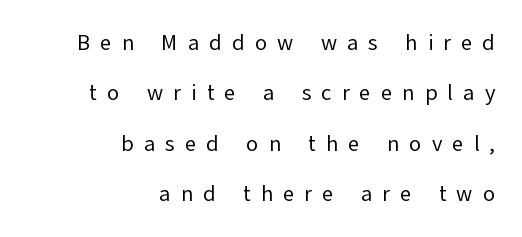
{"italic": "no", "bold": "no", "underline": "no", "align": "right", "line_spacing": "loose", "line_spacing_ratio": 2.29, "letter_spacing": "wide", "letter_spacing_em": 0.46, "glyph_px": 22}
